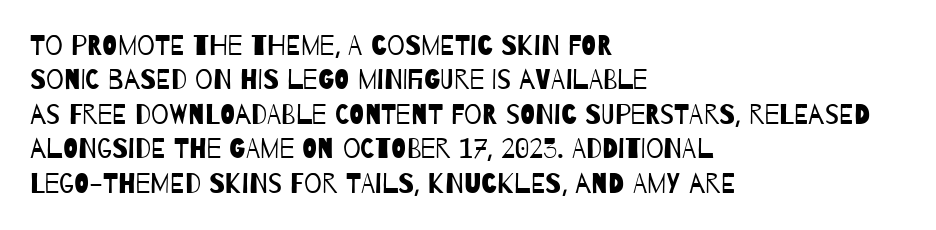
{"serif": "no", "bold": "no", "weight": "regular", "width": "condensed", "stroke_contrast": "low", "x_height": "large", "monospaced": "no", "underline": "no", "align": "left", "line_spacing_ratio": 1.23, "letter_spacing": "normal", "letter_spacing_em": 0.0, "glyph_px": 28}
